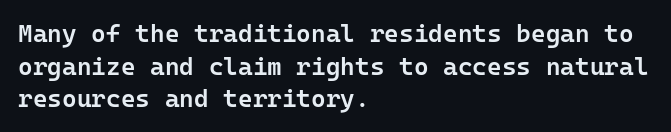
Q: Is the text bold? A: Semi-bold.
Q: Is the text italic (slanted)? A: No, it is upright.
Q: Is the text underlined? A: No.
Q: How is the paragraph aligned? A: Left-aligned.
Q: Is the spacing between letters normal or unusually wide? A: Normal.
Q: Is the spacing between lines tight, normal or loose? A: Normal.
